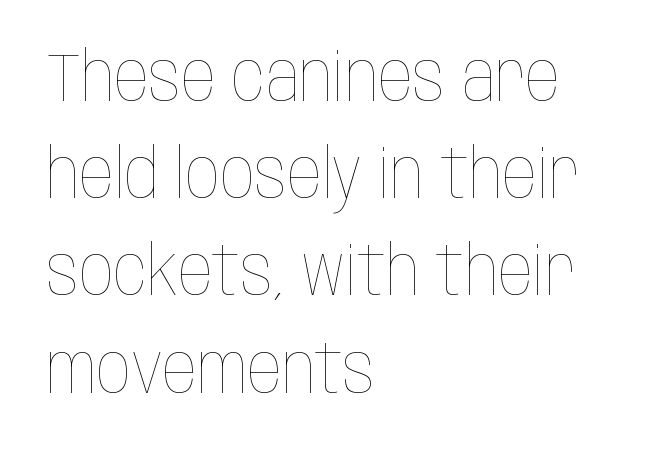
{"italic": "no", "bold": "no", "weight": "thin", "width": "condensed", "stroke_contrast": "low", "x_height": "large", "monospaced": "no", "underline": "no", "align": "left", "line_spacing": "normal", "line_spacing_ratio": 1.43, "letter_spacing": "normal", "letter_spacing_em": 0.0, "glyph_px": 68}
